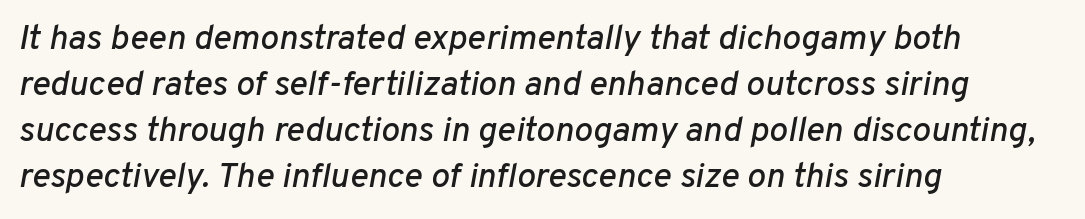
{"italic": "yes", "lean": "right", "slant_degrees": 10, "width": "normal", "stroke_contrast": "low", "x_height": "medium", "monospaced": "no", "underline": "no", "align": "left", "line_spacing": "normal", "line_spacing_ratio": 1.31, "letter_spacing": "normal", "letter_spacing_em": 0.0, "glyph_px": 35}
